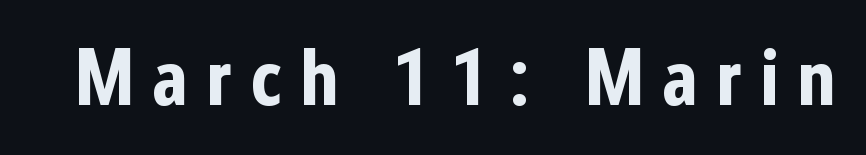
The image shows 80 px bold, condensed sans-serif type, upright; set unusually wide letter spacing (+0.22 em), not underlined; low stroke contrast and a medium x-height.
